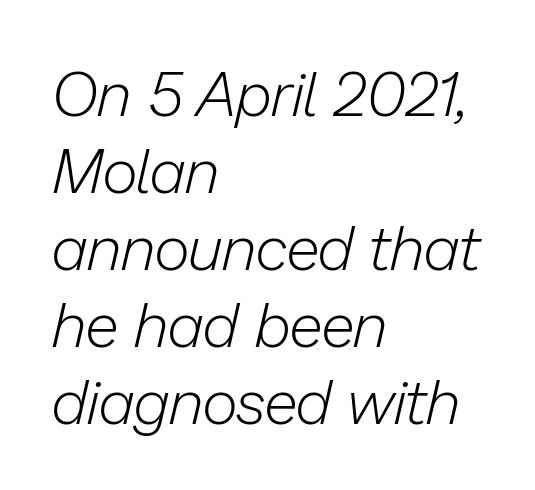
Alignment: flush left. Is the type slanted? Yes — the strokes lean at a clear angle. The weight would be labelled regular, book, light, or lighter still. You could not count columns in this text — the font is proportionally spaced. Unmarked baselines from the first word to the last. Spacing between characters is what you'd get straight out of the box.
